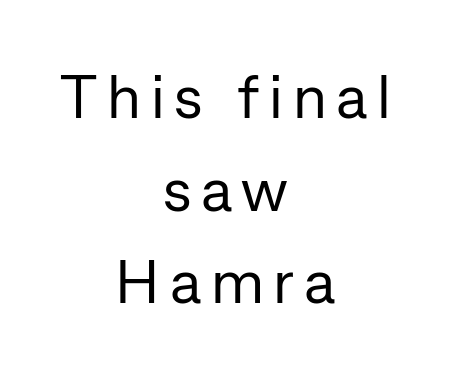
{"serif": "no", "italic": "no", "bold": "no", "weight": "regular", "width": "normal", "stroke_contrast": "low", "x_height": "medium", "monospaced": "no", "underline": "no", "align": "center", "line_spacing": "normal", "line_spacing_ratio": 1.52, "glyph_px": 61}
